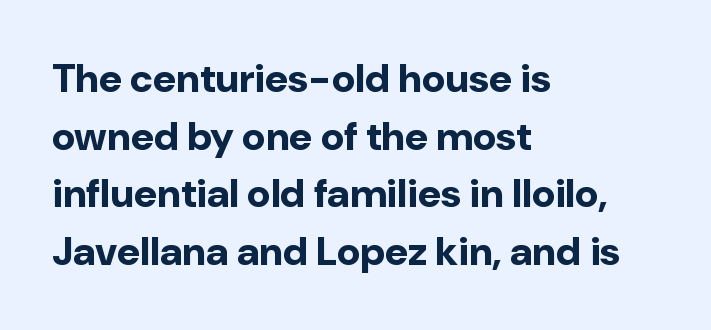
{"serif": "no", "italic": "no", "bold": "yes", "weight": "bold", "width": "normal", "stroke_contrast": "low", "x_height": "medium", "monospaced": "no", "underline": "no", "align": "left", "line_spacing": "normal", "line_spacing_ratio": 1.44, "letter_spacing": "normal", "letter_spacing_em": 0.0, "glyph_px": 40}
